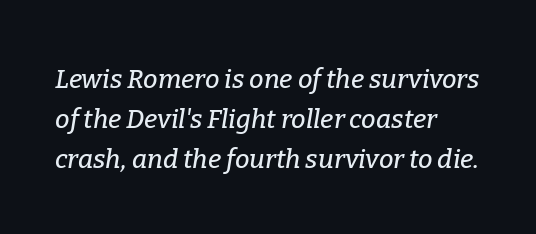
Is the block centered? No — it sits flush against the left margin. Lines of text with bare space underneath. A typesetter would call this zero additional tracking. Is the type slanted? Yes — the strokes lean at a clear angle. Notice how descenders clear the ascenders below comfortably — that's standard leading.
